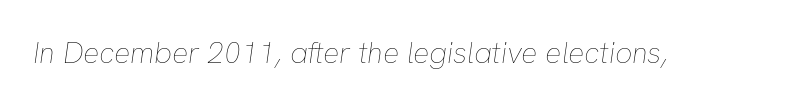
{"italic": "yes", "lean": "right", "slant_degrees": 8, "bold": "no", "weight": "thin", "width": "normal", "stroke_contrast": "low", "x_height": "medium", "monospaced": "no", "underline": "no", "letter_spacing": "normal", "letter_spacing_em": 0.0, "glyph_px": 30}
